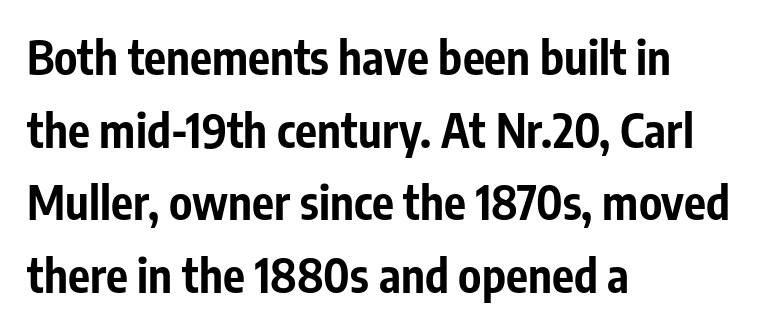
A student would call this left alignment; a typographer would say flush left, rag right. Looks like regular typesetting: each glyph gets only the width it needs. Do the letters lean? They stand straight. Reading down the column, the eye jumps a familiar distance to each next line.
